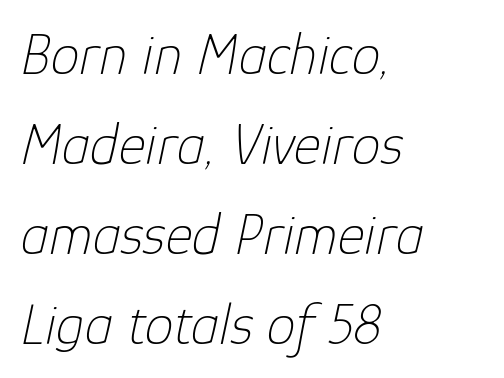
Q: Is the text bold? A: No.
Q: Is the text italic (slanted)? A: Yes, it leans right by about 12 degrees.
Q: Is the text underlined? A: No.
Q: How is the paragraph aligned? A: Left-aligned.
Q: Is the spacing between letters normal or unusually wide? A: Normal.
Q: Is the spacing between lines tight, normal or loose? A: Normal.
Q: Width (condensed, normal, or wide)? A: Normal.
Q: Stroke contrast? A: Low.
Q: x-height? A: Medium.
Q: Monospaced? A: No.
